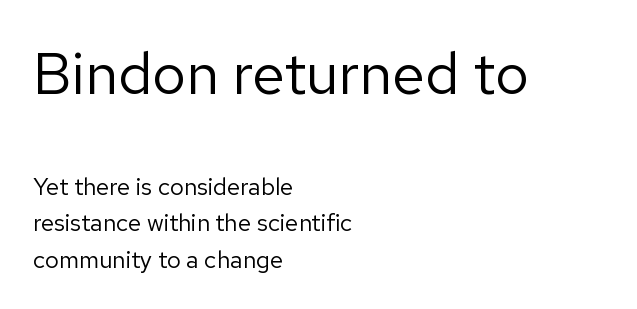
The image shows 59 px regular-weight sans-serif type, upright; set left-aligned, normal line spacing (1.52x), normal letter spacing, not underlined; the first (top) block is 2.46x larger; low stroke contrast and a medium x-height.
